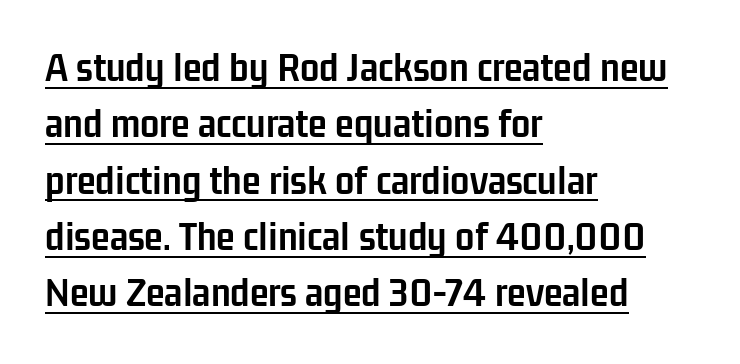
{"serif": "no", "italic": "no", "bold": "yes", "weight": "semibold", "width": "condensed", "stroke_contrast": "low", "x_height": "medium", "monospaced": "no", "underline": "yes", "align": "left", "line_spacing": "normal", "line_spacing_ratio": 1.31, "letter_spacing": "normal", "letter_spacing_em": 0.0, "glyph_px": 43}
